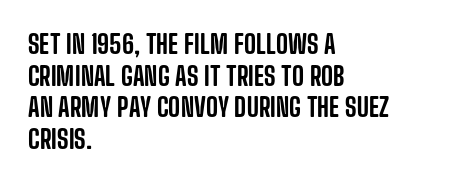
The image shows 26 px text type, upright; set left-aligned, line spacing 1.22x, normal letter spacing, not underlined.
